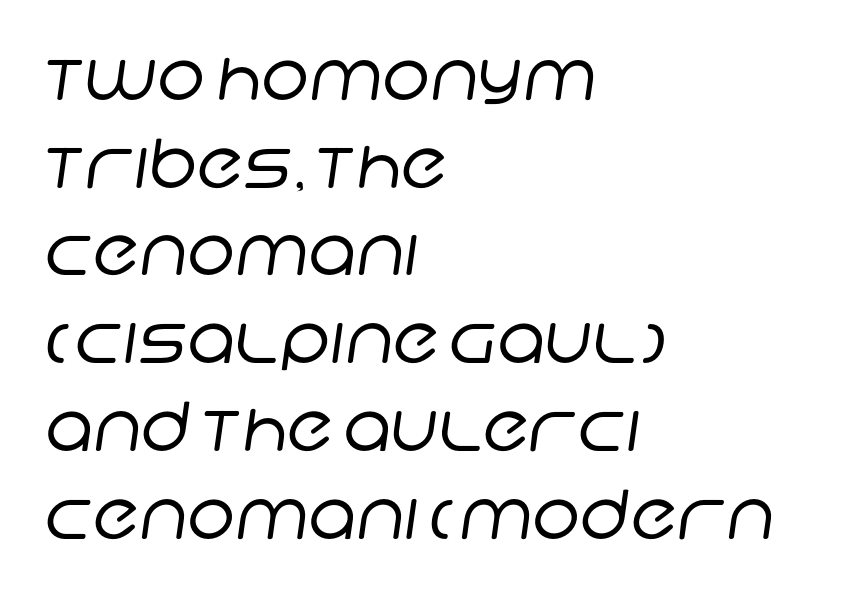
{"serif": "no", "bold": "no", "weight": "regular", "width": "normal", "stroke_contrast": "low", "x_height": "large", "monospaced": "no", "underline": "no", "align": "left", "line_spacing": "normal", "line_spacing_ratio": 1.29, "letter_spacing": "normal", "letter_spacing_em": 0.0, "glyph_px": 68}
